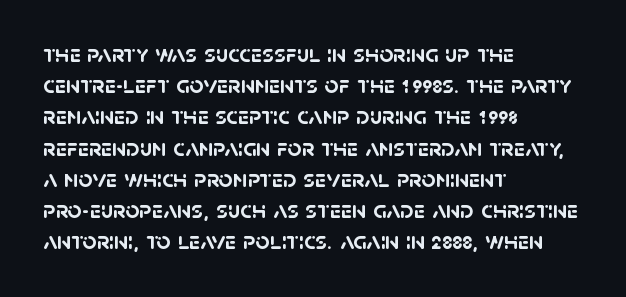
Horizontal alignment here is leftward, the default for most running prose. Rows of type keep a routine distance in the vertical direction. Bare-footed words on every line. Nothing unusual about the tracking: characters are spaced as the font intends.
